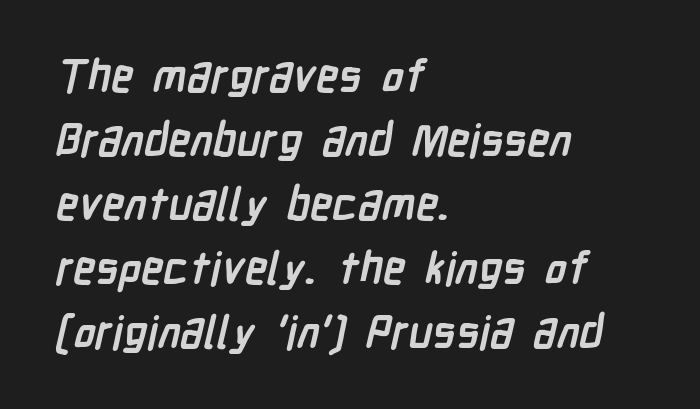
These lines keep a tight, regular rhythm from letter to letter. One-word summary of the alignment: left. Character widths vary here, with narrow letters taking less room than wide ones. The leading is moderate, giving the passage an even texture. Underline: absent.
